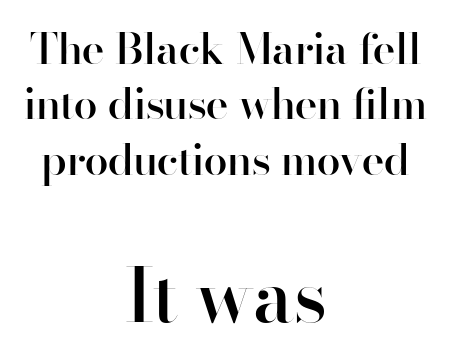
If you squint, the bottom block still reads clearly — it's the larger of the two. A bit beefed up — I'd call it semibold rather than bold. The glyphs in this specimen are sans serif. No word sits above an underline.
